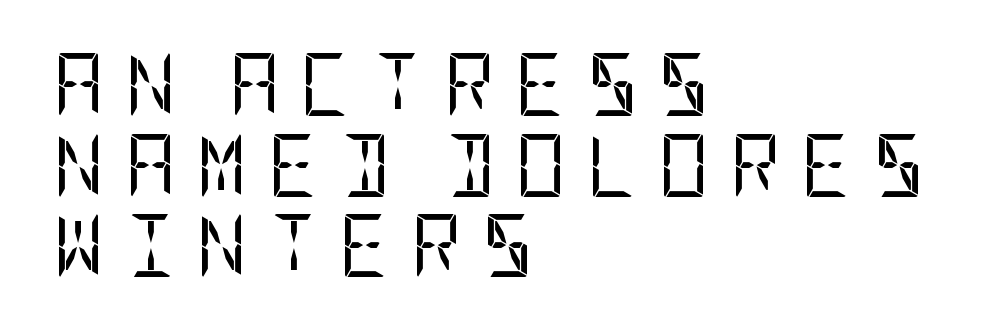
The image shows 63 px regular-weight, condensed sans-serif type, upright; set left-aligned, normal line spacing (1.28x), unusually wide letter spacing (+0.32 em), not underlined; low stroke contrast and a large x-height.
